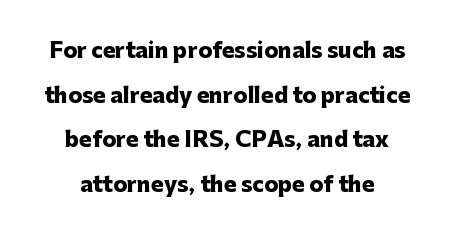
The image shows 21 px bold type, upright; set centered, loose line spacing (2.13x), normal letter spacing, not underlined.
